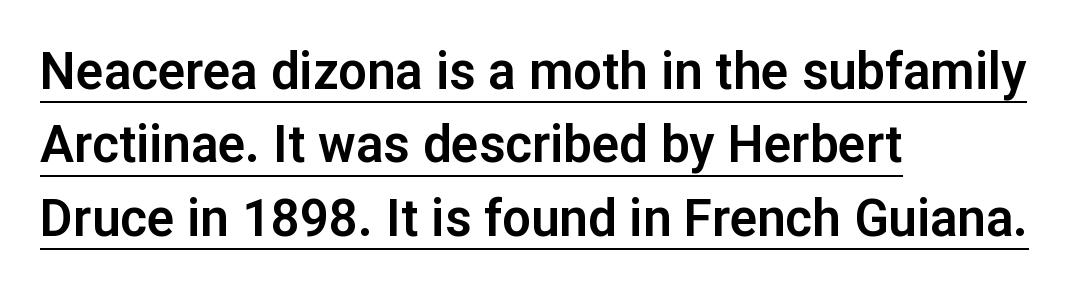
{"serif": "no", "italic": "no", "width": "normal", "stroke_contrast": "low", "x_height": "medium", "monospaced": "no", "underline": "yes", "align": "left", "line_spacing": "normal", "line_spacing_ratio": 1.44, "letter_spacing": "normal", "letter_spacing_em": 0.0, "glyph_px": 51}
